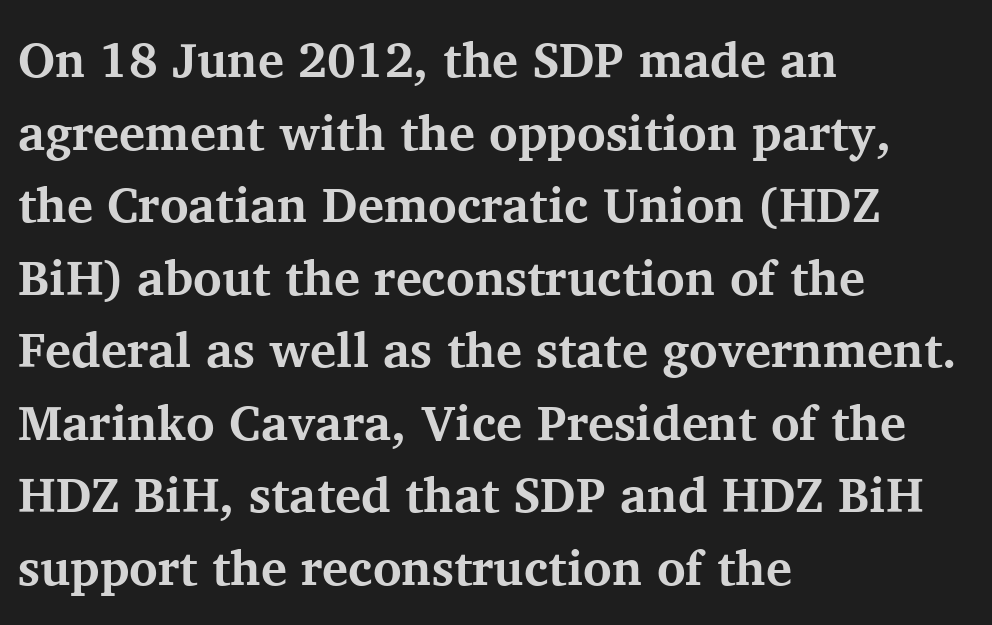
The image shows 49 px bold serif type, upright; set left-aligned, normal line spacing (1.48x), normal letter spacing, not underlined; medium stroke contrast and a medium x-height.
